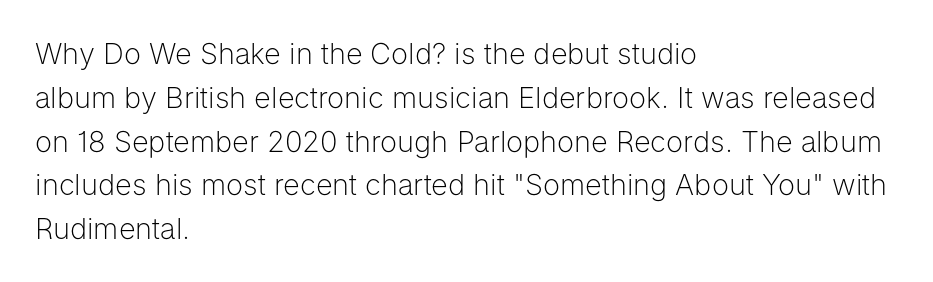
{"serif": "no", "italic": "no", "bold": "no", "weight": "light", "width": "normal", "stroke_contrast": "low", "x_height": "medium", "monospaced": "no", "underline": "no", "align": "left", "line_spacing": "normal", "line_spacing_ratio": 1.51, "letter_spacing": "normal", "letter_spacing_em": 0.0, "glyph_px": 29}
